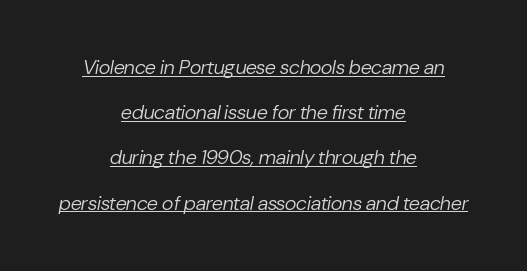
Whoever set this chose breathing room over compactness in the vertical rhythm. The characters are drawn with everyday or finer stroke widths. The string is rendered with underlining switched on. The whitespace from short lines is split evenly between both sides.
